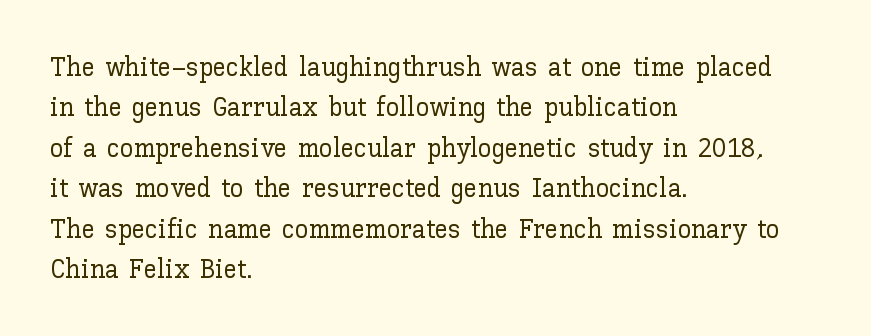
No italicization has been applied; the sample stays upright. This block has exactly the height ordinary leading produces. Students, note that the glyphs here touch the page at normal intervals. Typeset ragged right — the left edge is the straight one.
